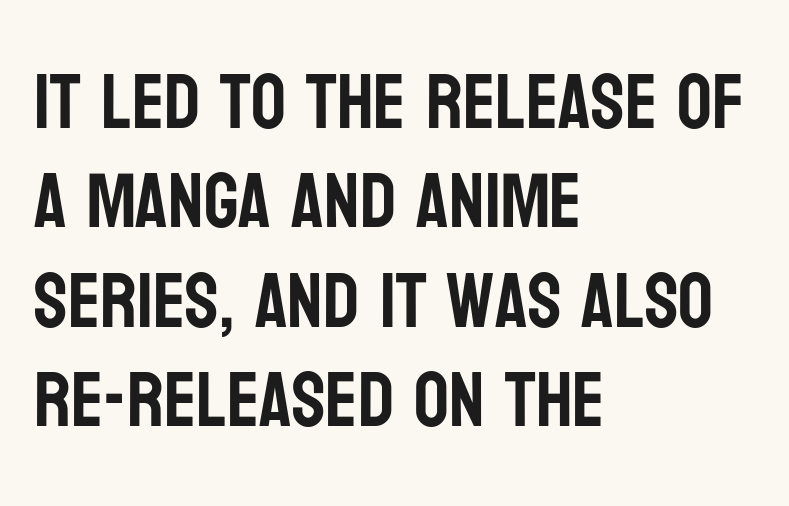
{"serif": "no", "italic": "no", "width": "condensed", "stroke_contrast": "low", "x_height": "large", "monospaced": "no", "underline": "no", "align": "left", "line_spacing": "normal", "line_spacing_ratio": 1.29, "letter_spacing": "normal", "letter_spacing_em": 0.0, "glyph_px": 77}
